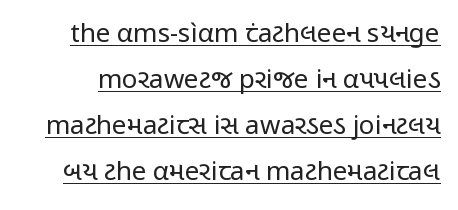
Q: Is the text bold? A: No.
Q: Is the text italic (slanted)? A: No, it is upright.
Q: Is the text underlined? A: Yes.
Q: Is the spacing between letters normal or unusually wide? A: Normal.
